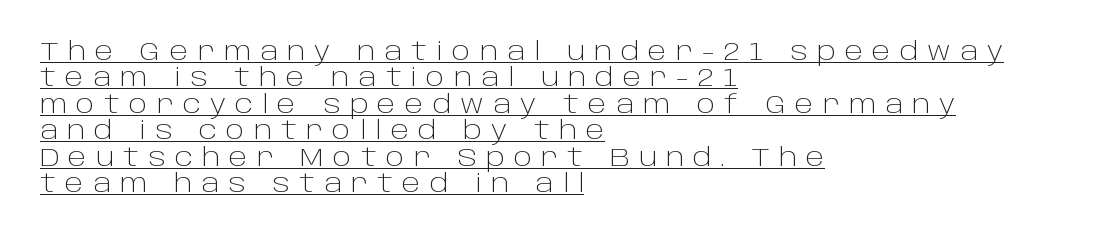
Vertically, the passage feels compressed, each row crowding the next. Students, observe the line beneath the letters — that is underlining. Characters remain perfectly vertical along every line. Ink coverage per letter is moderate at most.
